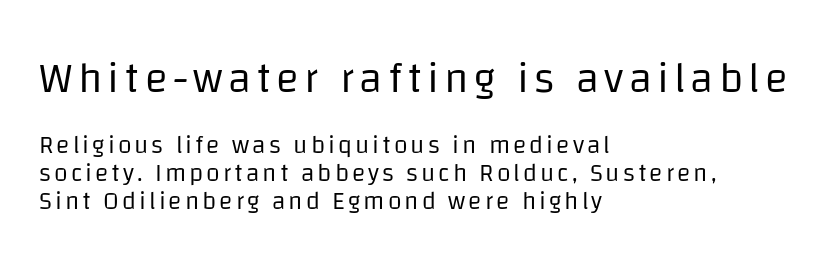
Q: Is the text bold? A: No.
Q: Is the text italic (slanted)? A: No, it is upright.
Q: Is the typeface a serif or a sans-serif typeface? A: Sans-serif.
Q: Is the text underlined? A: No.
Q: How is the paragraph aligned? A: Left-aligned.
Q: Is the spacing between lines tight, normal or loose? A: Tight.
Q: Which block of text is set in a larger size, the first (top) or the second (bottom)? A: The first (top) one.
Q: Width (condensed, normal, or wide)? A: Normal.
Q: Stroke contrast? A: Low.
Q: x-height? A: Large.
Q: Monospaced? A: No.
